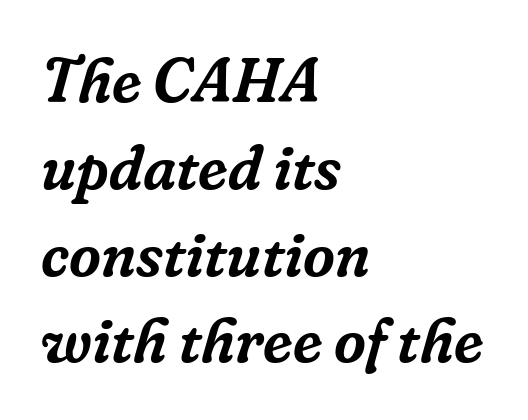
Observe the ordinary spacing: letters are neighbours, not strangers. Interline gaps are of average width in this sample. When letters slant like this, we call the style italic. These lines are rendered in a variable-pitch font.
